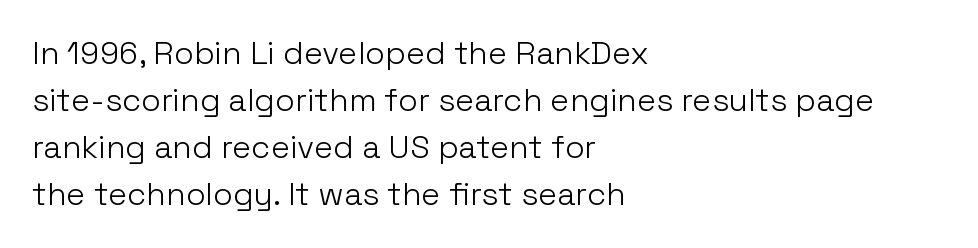
Vertical strokes here are truly vertical. Students, note that the glyphs here touch the page at normal intervals. The rendering uses natural spacing where letterforms have individual widths. Quick note: underline off. Letterform terminals end flat and unadorned throughout the passage.
